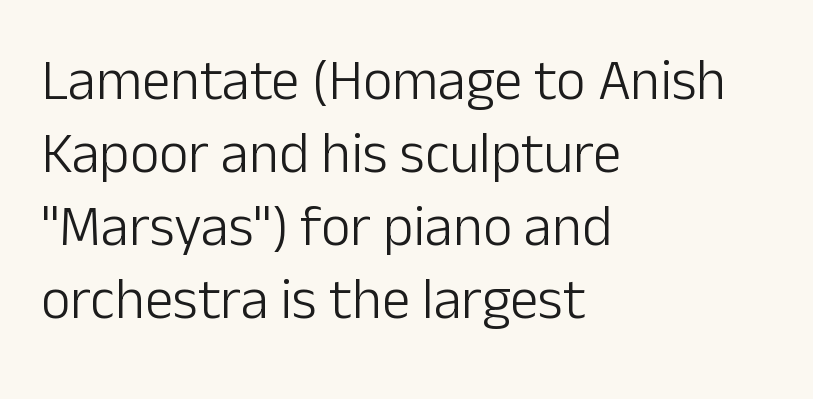
Q: Is the text bold? A: No.
Q: Is the text italic (slanted)? A: No, it is upright.
Q: Is the typeface a serif or a sans-serif typeface? A: Sans-serif.
Q: Is the text underlined? A: No.
Q: How is the paragraph aligned? A: Left-aligned.
Q: Is the spacing between letters normal or unusually wide? A: Normal.
Q: Is the spacing between lines tight, normal or loose? A: Normal.
Q: Width (condensed, normal, or wide)? A: Normal.
Q: Stroke contrast? A: Low.
Q: x-height? A: Medium.
Q: Monospaced? A: No.
